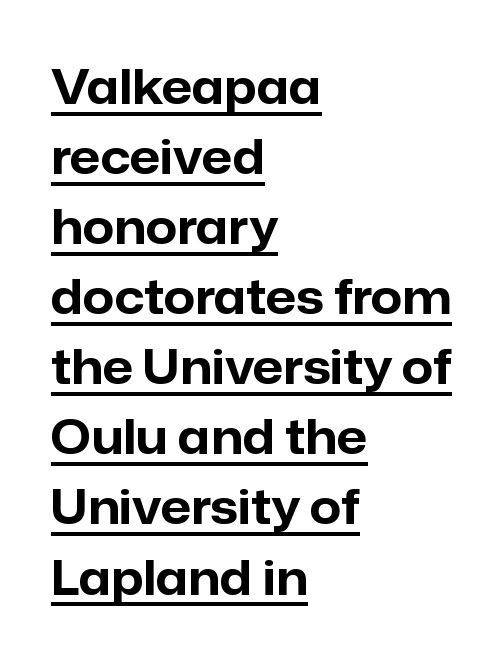
The image shows 48 px bold sans-serif type, upright; set left-aligned, normal line spacing (1.46x), normal letter spacing, underlined; low stroke contrast and a medium x-height.
